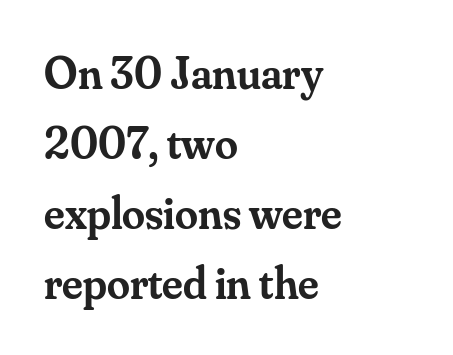
Do the characters align in a grid? No, the font is proportional. The face used here is rendered with its standard letterfit. Italic? Not at all — the glyphs are vertical. Underline: absent. Each line starts at the same left margin while the right side varies. The letters are semibold — heavier than regular but short of a full bold.
